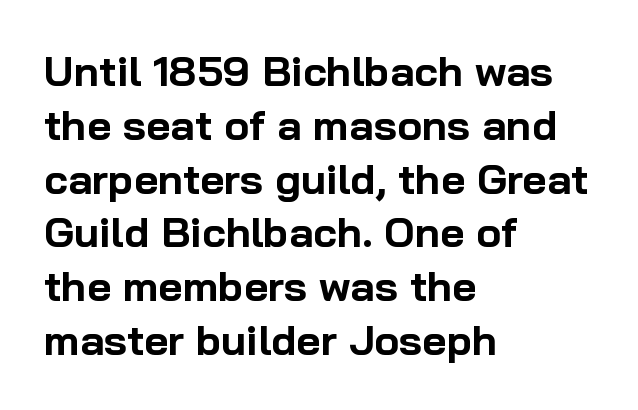
Here the glyphs are tracked normally, forming tight word shapes. The face used here is a sans, in the tradition of grotesques and geometrics. Proportional: the letters do not fall into vertical columns. This rendering uses left alignment, leaving the right contour irregular.
